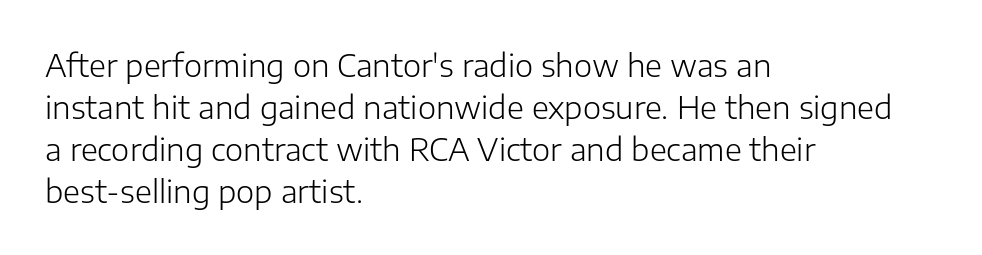
{"serif": "no", "italic": "no", "bold": "no", "weight": "light", "width": "normal", "stroke_contrast": "low", "x_height": "medium", "monospaced": "no", "underline": "no", "align": "left", "line_spacing": "normal", "line_spacing_ratio": 1.35, "letter_spacing": "normal", "letter_spacing_em": 0.0, "glyph_px": 31}
